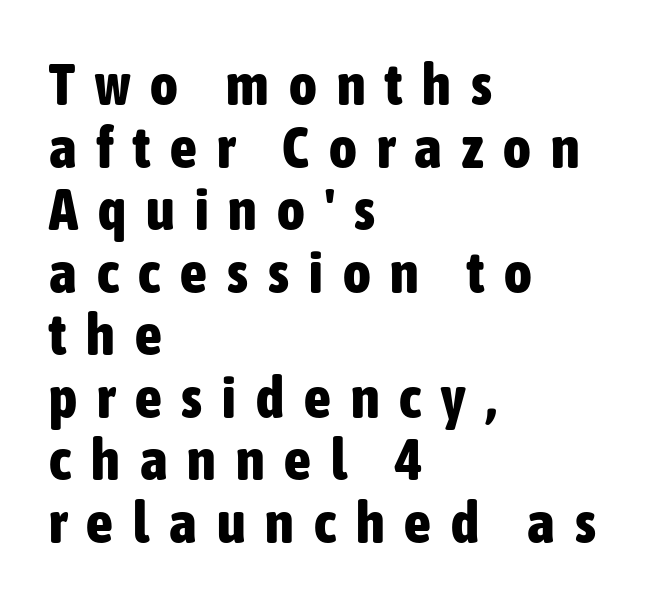
The image shows 59 px bold, condensed sans-serif type, upright; set left-aligned, tight line spacing (1.06x), unusually wide letter spacing (+0.34 em), not underlined; low stroke contrast and a medium x-height.
